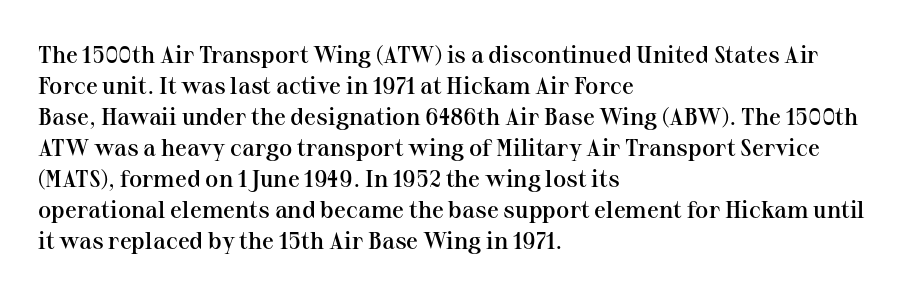
The strip under each line holds only bare page. Default kerning and tracking; the words read as compact shapes. This is the regular roman posture of the typeface. Regular leading. One-word summary of the alignment: left.
